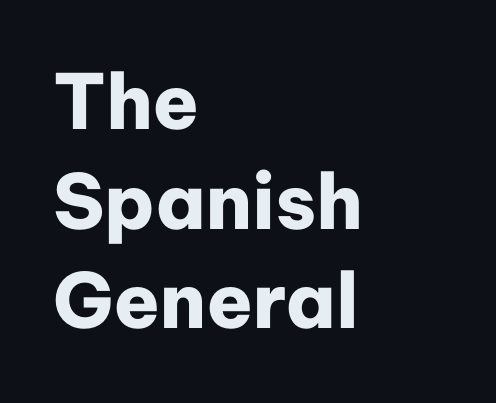
{"serif": "no", "italic": "no", "bold": "yes", "weight": "heavy", "width": "normal", "stroke_contrast": "low", "x_height": "medium", "monospaced": "no", "underline": "no", "align": "left", "line_spacing": "normal", "line_spacing_ratio": 1.31, "letter_spacing": "normal", "letter_spacing_em": 0.0, "glyph_px": 76}
